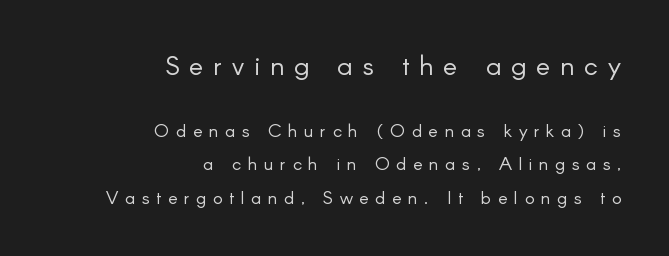
{"italic": "no", "bold": "no", "underline": "no", "align": "right", "line_spacing_ratio": 1.84, "letter_spacing": "wide", "letter_spacing_em": 0.37, "larger_block": "first", "size_ratio": 1.5, "glyph_px": 27}
